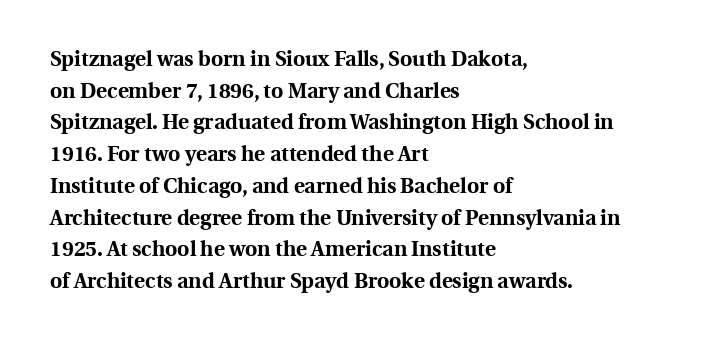
This is roman type, the default non-slanted kind. Observe the ordinary spacing: letters are neighbours, not strangers. The space between consecutive lines is moderate. Leftover space on each line is placed entirely after the last word. The string is rendered with underlining switched off. What weight is shown? A full bold with thick strokes.
